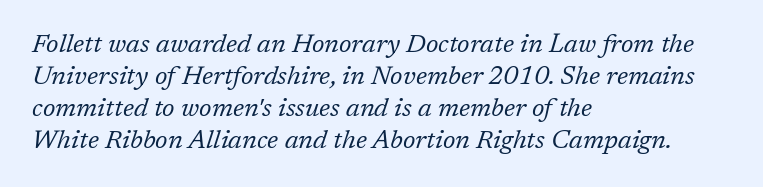
The rendering applies a slant to the glyphs. Line beginnings align vertically; line endings do not. The strip under each line holds only bare page. Stem width sits at or under what a default text font uses.
